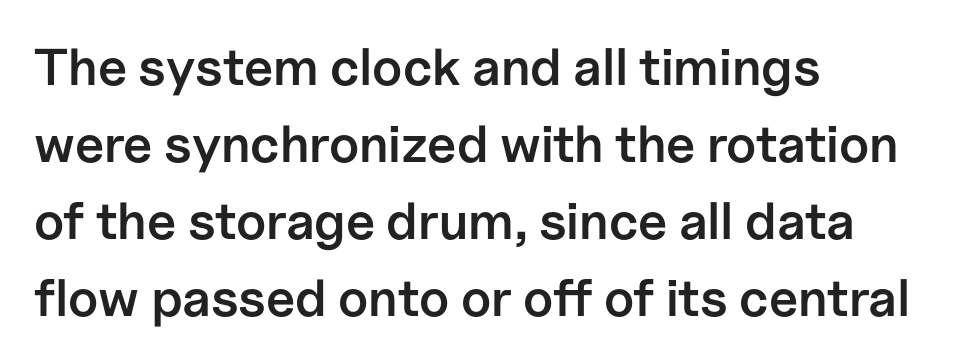
{"serif": "no", "italic": "no", "bold": "semi", "weight": "semibold", "width": "normal", "stroke_contrast": "low", "x_height": "medium", "monospaced": "no", "underline": "no", "align": "left", "line_spacing": "normal", "line_spacing_ratio": 1.48, "letter_spacing": "normal", "letter_spacing_em": 0.0, "glyph_px": 52}
